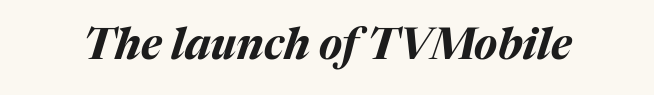
Q: Is the text bold? A: Yes.
Q: Is the text italic (slanted)? A: Yes, it leans right by about 17 degrees.
Q: Is the text underlined? A: No.
Q: Is the spacing between letters normal or unusually wide? A: Normal.
Q: Width (condensed, normal, or wide)? A: Normal.
Q: Stroke contrast? A: Medium.
Q: x-height? A: Medium.
Q: Monospaced? A: No.
